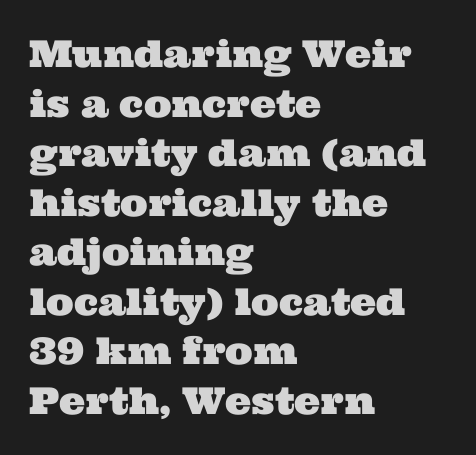
Q: Is the typeface a serif or a sans-serif typeface? A: Serif.
Q: Is the text underlined? A: No.
Q: How is the paragraph aligned? A: Left-aligned.
Q: Is the spacing between letters normal or unusually wide? A: Normal.
Q: Is the spacing between lines tight, normal or loose? A: Normal.
Q: Width (condensed, normal, or wide)? A: Wide.
Q: Stroke contrast? A: Medium.
Q: x-height? A: Medium.
Q: Monospaced? A: No.
